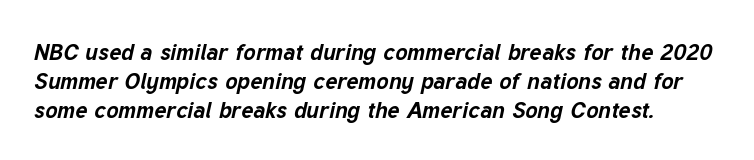
The image shows 23 px bold type, italic (leaning right); set normal line spacing (1.27x), normal letter spacing, not underlined.
